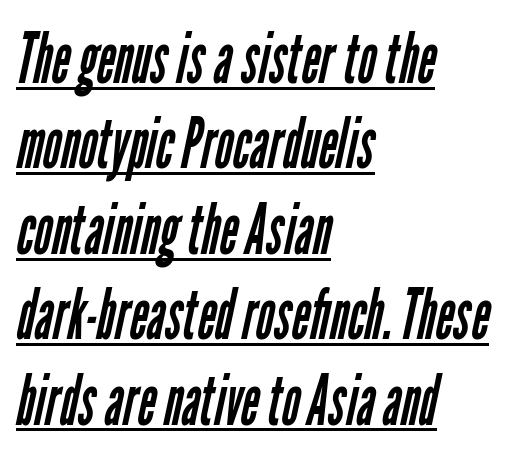
{"serif": "no", "bold": "no", "weight": "regular", "width": "condensed", "stroke_contrast": "low", "x_height": "medium", "monospaced": "no", "underline": "yes", "align": "left", "line_spacing_ratio": 1.22, "letter_spacing": "normal", "letter_spacing_em": 0.0, "glyph_px": 70}
